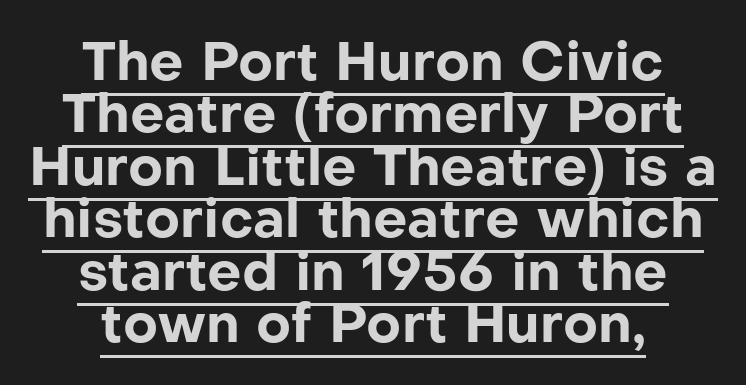
Q: Is the text bold? A: Yes.
Q: Is the text italic (slanted)? A: No, it is upright.
Q: Is the typeface a serif or a sans-serif typeface? A: Sans-serif.
Q: Is the text underlined? A: Yes.
Q: How is the paragraph aligned? A: Centered.
Q: Is the spacing between letters normal or unusually wide? A: Normal.
Q: Is the spacing between lines tight, normal or loose? A: Tight.
Q: Width (condensed, normal, or wide)? A: Normal.
Q: Stroke contrast? A: Low.
Q: x-height? A: Medium.
Q: Monospaced? A: No.
